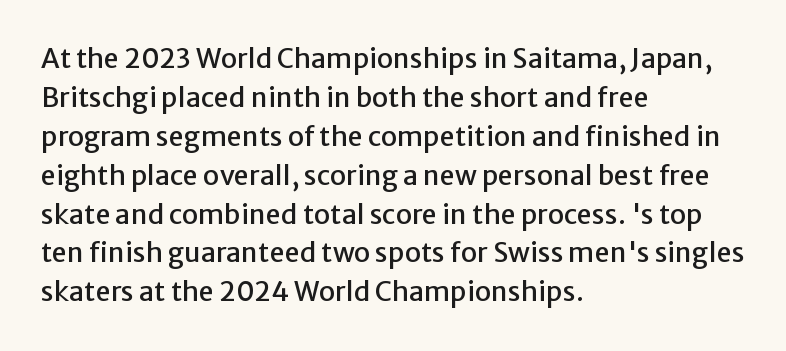
Q: Is the text italic (slanted)? A: No, it is upright.
Q: Is the text underlined? A: No.
Q: How is the paragraph aligned? A: Left-aligned.
Q: Is the spacing between letters normal or unusually wide? A: Normal.
Q: Is the spacing between lines tight, normal or loose? A: Normal.
